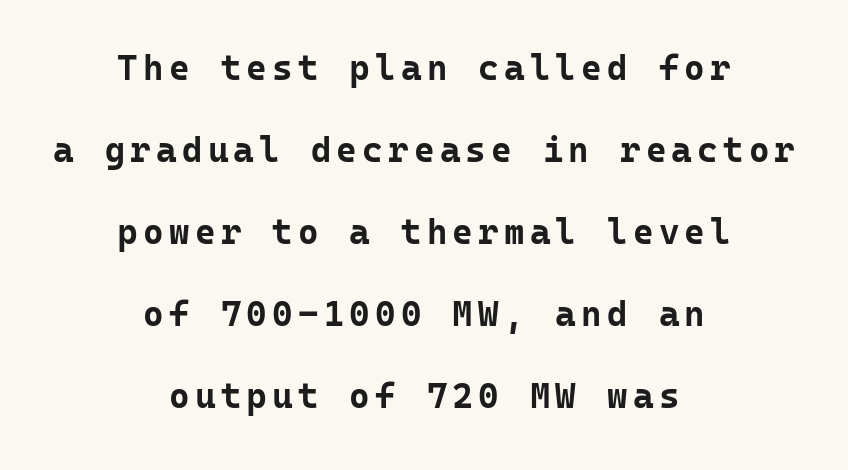
{"serif": "no", "italic": "no", "bold": "yes", "weight": "bold", "width": "normal", "stroke_contrast": "low", "x_height": "medium", "monospaced": "yes", "underline": "no", "align": "center", "line_spacing": "loose", "line_spacing_ratio": 2.34, "glyph_px": 35}
